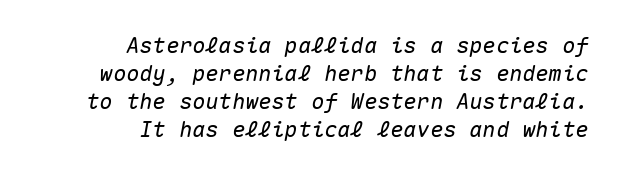
The image shows 22 px text type, italic (leaning right); set right-aligned, normal line spacing (1.28x), normal letter spacing, not underlined.
